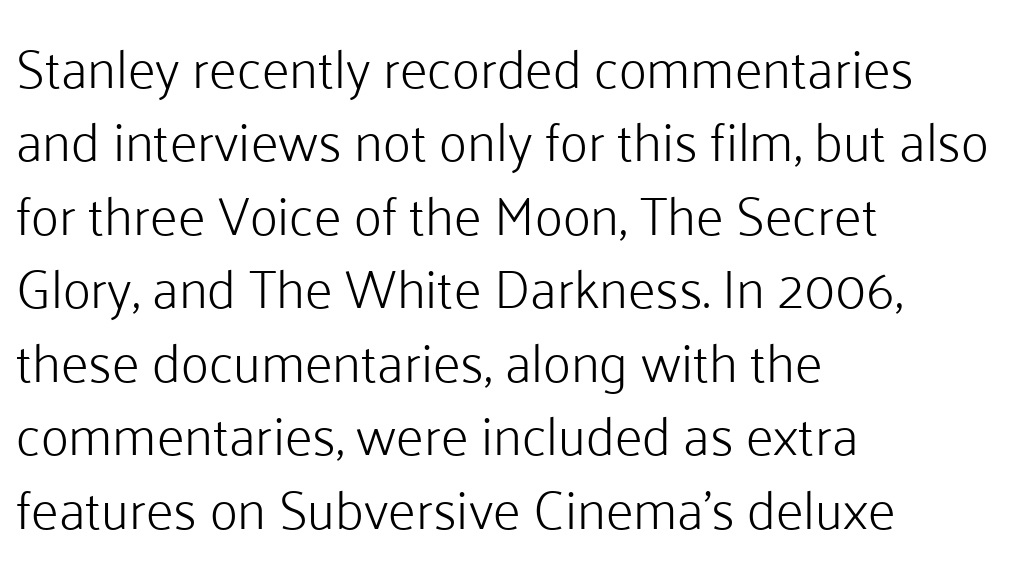
Q: Is the text bold? A: No.
Q: Is the text italic (slanted)? A: No, it is upright.
Q: Is the typeface a serif or a sans-serif typeface? A: Sans-serif.
Q: Is the text underlined? A: No.
Q: How is the paragraph aligned? A: Left-aligned.
Q: Is the spacing between letters normal or unusually wide? A: Normal.
Q: Is the spacing between lines tight, normal or loose? A: Normal.
Q: Width (condensed, normal, or wide)? A: Normal.
Q: Stroke contrast? A: Low.
Q: x-height? A: Medium.
Q: Monospaced? A: No.
